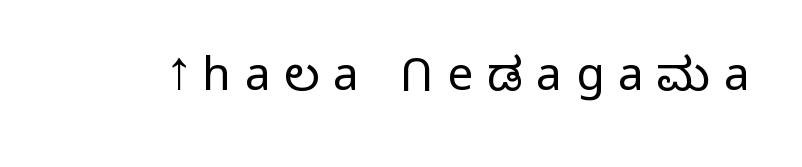
Tracking here is generous; glyphs stand well apart from one another. Proportional: the letters do not fall into vertical columns. Clear beneath every line of the passage. The characters display no serif detailing; their extremities are plain.
